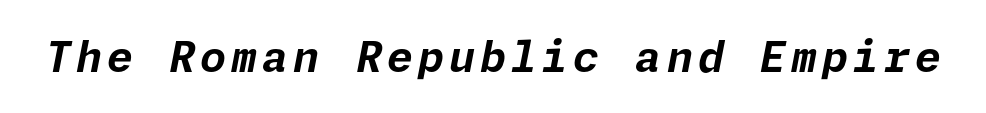
Rendered with sloped, italic letterforms. The font is running at its bold setting. The zone under the glyphs is completely vacant.
